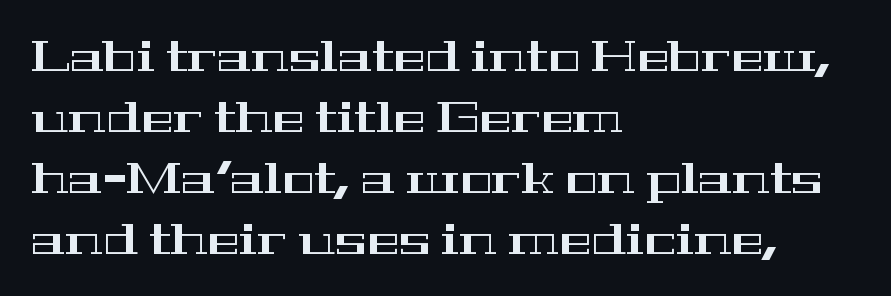
Q: Is the text italic (slanted)? A: No, it is upright.
Q: Is the typeface a serif or a sans-serif typeface? A: Serif.
Q: Is the text underlined? A: No.
Q: How is the paragraph aligned? A: Left-aligned.
Q: Is the spacing between letters normal or unusually wide? A: Normal.
Q: Is the spacing between lines tight, normal or loose? A: Normal.
Q: Width (condensed, normal, or wide)? A: Wide.
Q: Stroke contrast? A: High.
Q: x-height? A: Medium.
Q: Monospaced? A: No.
